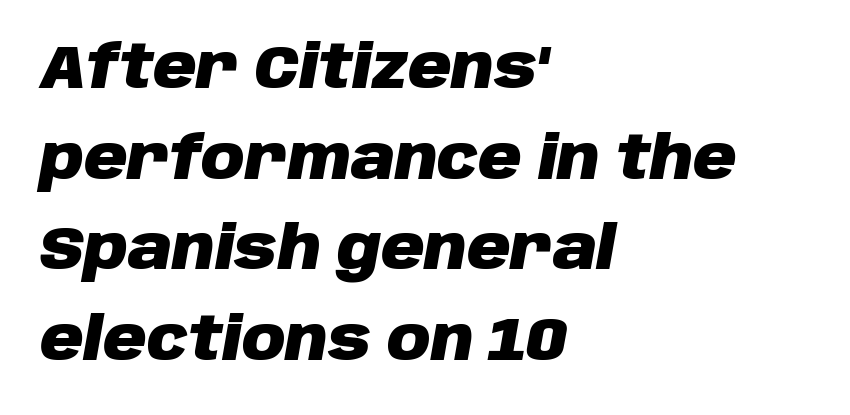
Visually the block forms a straight wall on the left and a jagged coastline on the right. The typography opts for an oblique posture over an upright one. The line-height multiplier appears to be the usual default. Glyph-to-glyph distance matches everyday printed text. The passage shown is typed in a proportional face where columns would drift.
